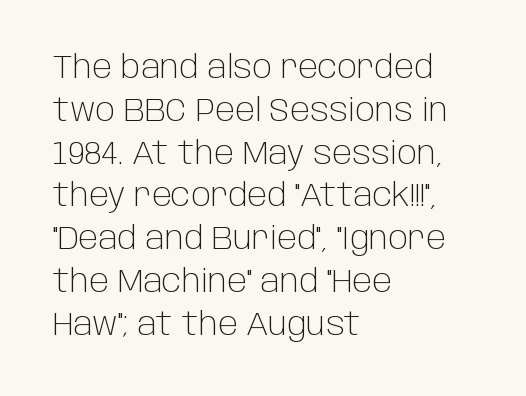
Q: Is the text bold? A: No.
Q: Is the text italic (slanted)? A: No, it is upright.
Q: Is the typeface a serif or a sans-serif typeface? A: Sans-serif.
Q: Is the text underlined? A: No.
Q: How is the paragraph aligned? A: Left-aligned.
Q: Is the spacing between letters normal or unusually wide? A: Normal.
Q: Is the spacing between lines tight, normal or loose? A: Normal.
Q: Width (condensed, normal, or wide)? A: Normal.
Q: Stroke contrast? A: Low.
Q: x-height? A: Large.
Q: Monospaced? A: No.
